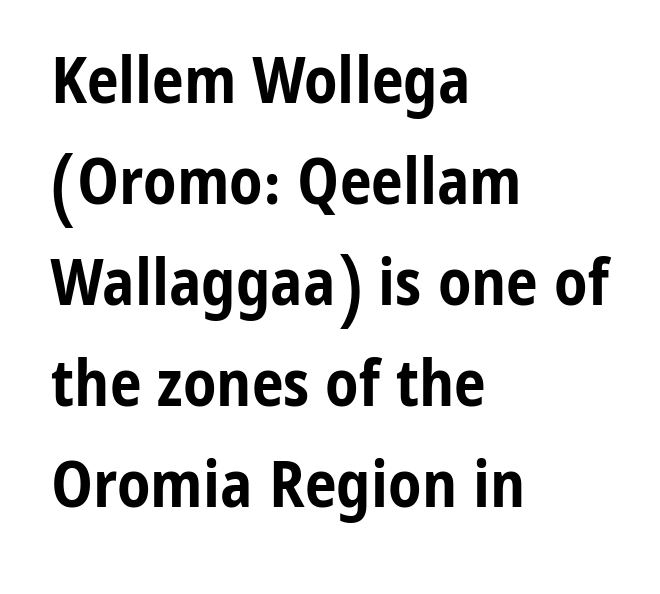
The image shows 64 px bold, condensed sans-serif type, upright; set left-aligned, normal line spacing (1.58x), normal letter spacing, not underlined; low stroke contrast and a medium x-height.
